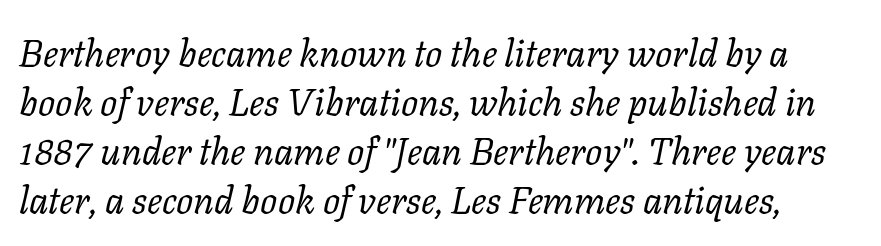
Q: Is the text bold? A: No.
Q: Is the text italic (slanted)? A: Yes, it leans right by about 11 degrees.
Q: Is the typeface a serif or a sans-serif typeface? A: Serif.
Q: Is the text underlined? A: No.
Q: Is the spacing between letters normal or unusually wide? A: Normal.
Q: Is the spacing between lines tight, normal or loose? A: Normal.
Q: Width (condensed, normal, or wide)? A: Normal.
Q: Stroke contrast? A: Low.
Q: x-height? A: Medium.
Q: Monospaced? A: No.
